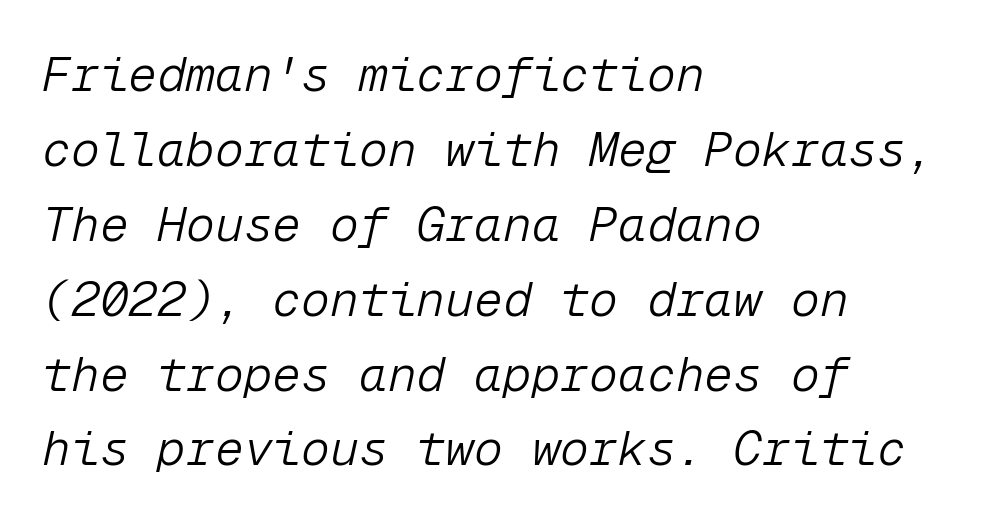
The image shows 48 px light type, italic (leaning right), monospaced; set left-aligned, normal line spacing (1.56x), normal letter spacing, not underlined; low stroke contrast and a medium x-height.
